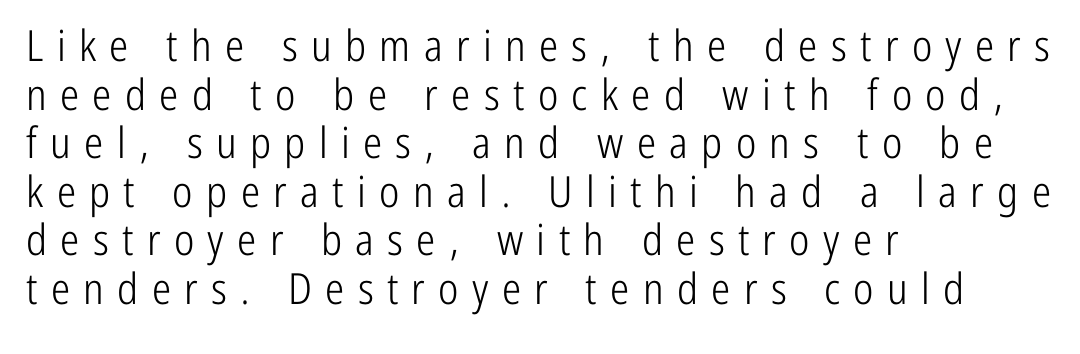
{"serif": "no", "italic": "no", "bold": "no", "weight": "light", "width": "condensed", "stroke_contrast": "low", "x_height": "medium", "monospaced": "no", "underline": "no", "align": "left", "line_spacing": "tight", "line_spacing_ratio": 1.13, "letter_spacing": "wide", "letter_spacing_em": 0.31, "glyph_px": 43}
